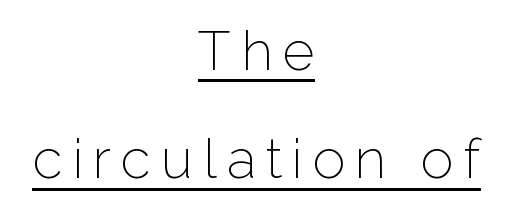
{"serif": "no", "italic": "no", "bold": "no", "weight": "light", "width": "normal", "stroke_contrast": "low", "x_height": "medium", "monospaced": "no", "underline": "yes", "align": "center", "line_spacing": "loose", "line_spacing_ratio": 1.97, "glyph_px": 55}
